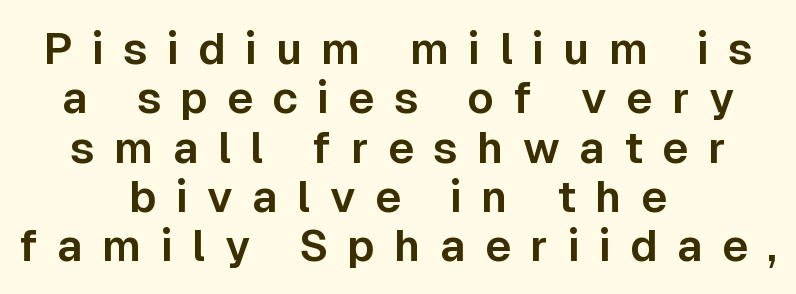
The image shows 44 px sans-serif type, upright; set centered, tight line spacing (1.12x), unusually wide letter spacing (+0.44 em), not underlined; low stroke contrast and a medium x-height.
